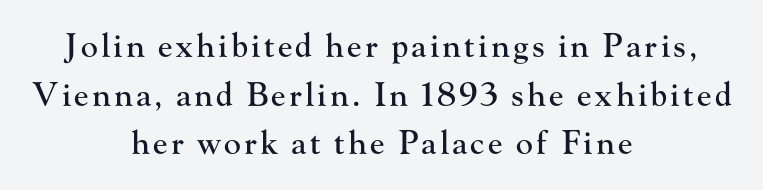
The image shows 32 px serif type, upright; set centered, normal line spacing (1.52x), not underlined; high stroke contrast and a small x-height.
